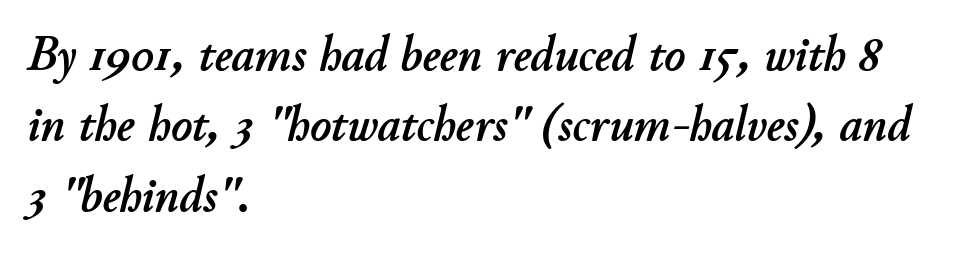
Q: Is the text italic (slanted)? A: Yes, it leans right by about 11 degrees.
Q: Is the text underlined? A: No.
Q: How is the paragraph aligned? A: Left-aligned.
Q: Is the spacing between letters normal or unusually wide? A: Normal.
Q: Is the spacing between lines tight, normal or loose? A: Normal.
Q: Width (condensed, normal, or wide)? A: Normal.
Q: Stroke contrast? A: Low.
Q: x-height? A: Small.
Q: Monospaced? A: No.
